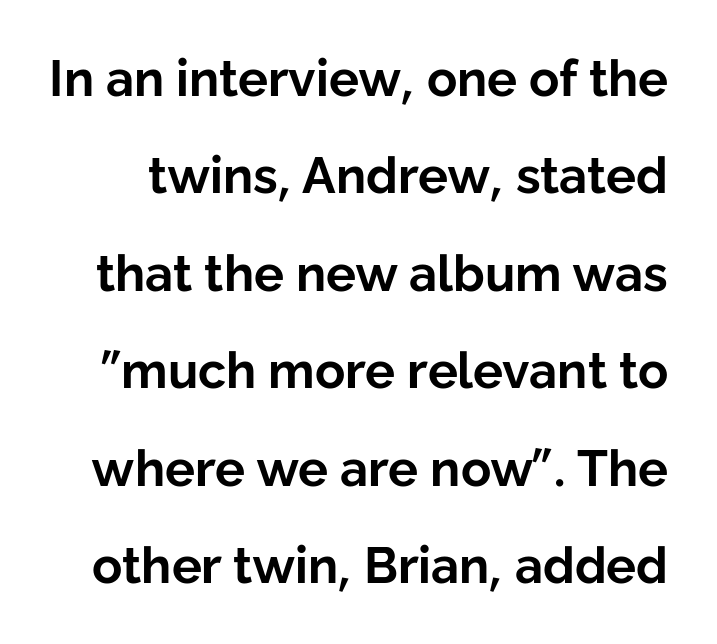
The horizontal fit of the characters is conventional and even. It's the straight-up-and-down kind of type. Only glyphs here, with clear space below each row. Do the characters align in a grid? No, the font is proportional. Bold? Absolutely — the strokes are thick and heavy.
